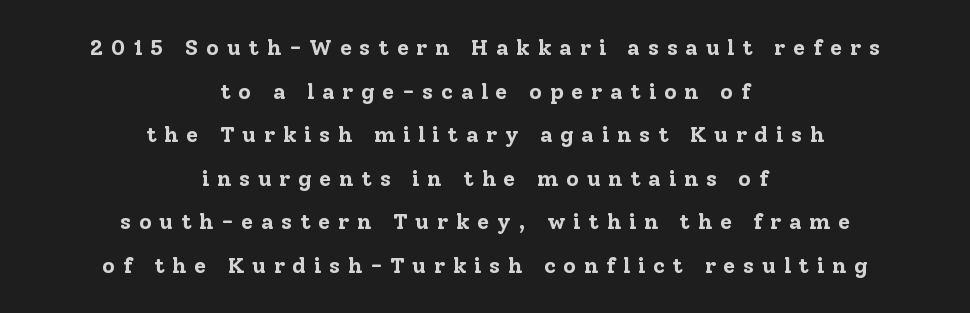
Q: Is the text bold? A: Yes.
Q: Is the text italic (slanted)? A: No, it is upright.
Q: Is the text underlined? A: No.
Q: How is the paragraph aligned? A: Centered.
Q: Is the spacing between letters normal or unusually wide? A: Unusually wide.
Q: Is the spacing between lines tight, normal or loose? A: Loose.
